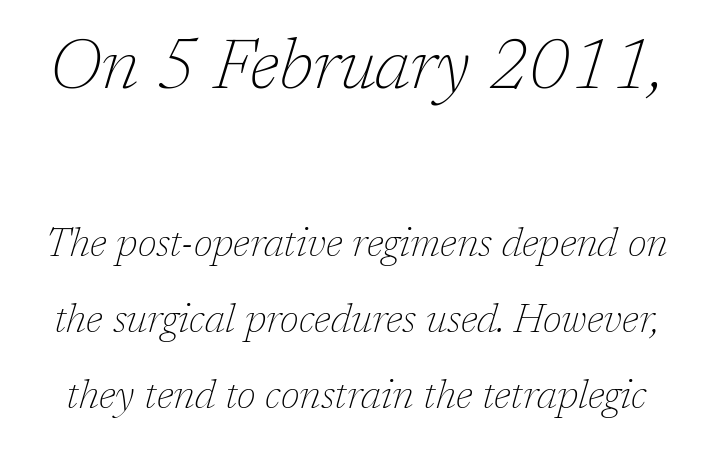
Typesetter's note — upper block bumped up in size, lower block left smaller. Here the designer chose a conventional face with non-uniform glyph widths. Observe the lean: these are italic letterforms. The line texture is even and compact thanks to regular tracking. Old-style or modern, the face here clearly has serifs. Compared with a typical body face, this is equally light or lighter still.
